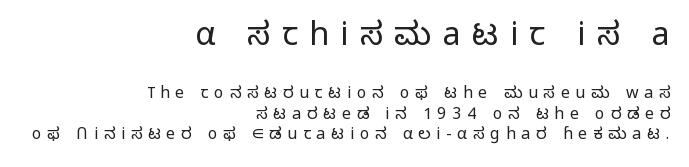
The image shows 32 px light sans-serif type, upright; set right-aligned, normal line spacing (1.27x), unusually wide letter spacing (+0.36 em), not underlined; the first (top) block is 2.0x larger; low stroke contrast and a medium x-height.
